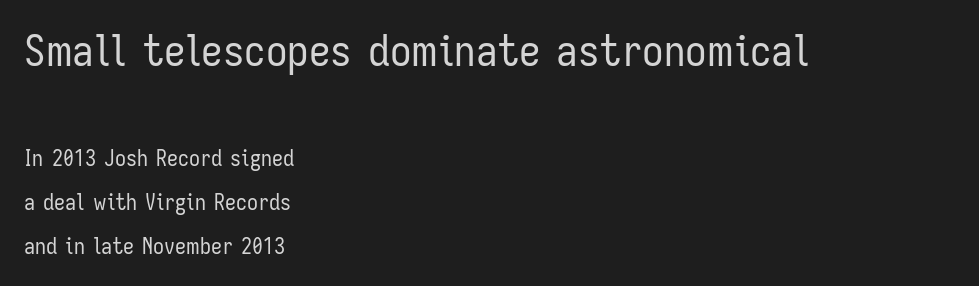
Q: Is the text bold? A: No.
Q: Is the text italic (slanted)? A: No, it is upright.
Q: Is the typeface a serif or a sans-serif typeface? A: Sans-serif.
Q: Is the text underlined? A: No.
Q: How is the paragraph aligned? A: Left-aligned.
Q: Is the spacing between letters normal or unusually wide? A: Normal.
Q: Is the spacing between lines tight, normal or loose? A: Loose.
Q: Which block of text is set in a larger size, the first (top) or the second (bottom)? A: The first (top) one.
Q: Width (condensed, normal, or wide)? A: Condensed.
Q: Stroke contrast? A: Low.
Q: x-height? A: Medium.
Q: Monospaced? A: No.
